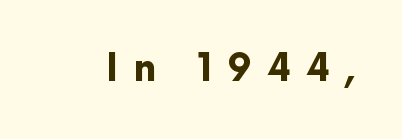
The image shows 38 px bold sans-serif type, upright; set unusually wide letter spacing (+0.38 em), not underlined; low stroke contrast and a medium x-height.
